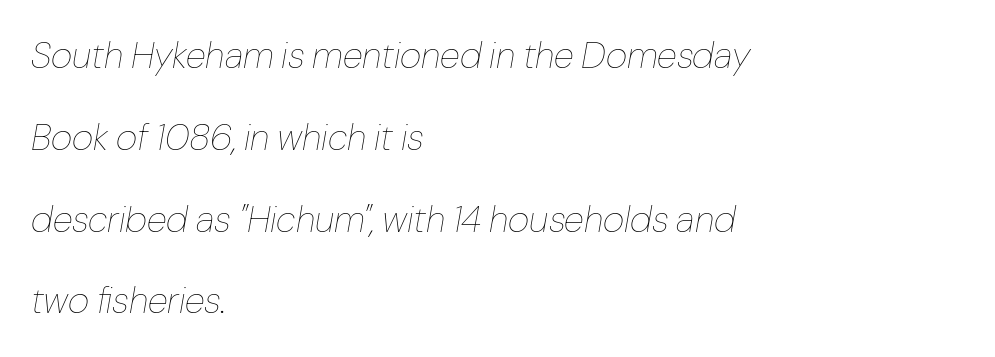
{"italic": "yes", "lean": "right", "slant_degrees": 10, "bold": "no", "weight": "thin", "width": "normal", "stroke_contrast": "low", "x_height": "medium", "monospaced": "no", "underline": "no", "align": "left", "line_spacing": "loose", "line_spacing_ratio": 2.21, "letter_spacing": "normal", "letter_spacing_em": 0.0, "glyph_px": 37}
